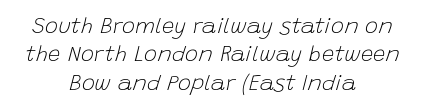
Letters have the restrained weight of plain body copy at most. The text block is weighted toward neither margin, spreading evenly from the middle. Beneath every word, the page is bare. Whoever set this chose a conventional vertical rhythm. Is the type slanted? Yes — the strokes lean at a clear angle.
